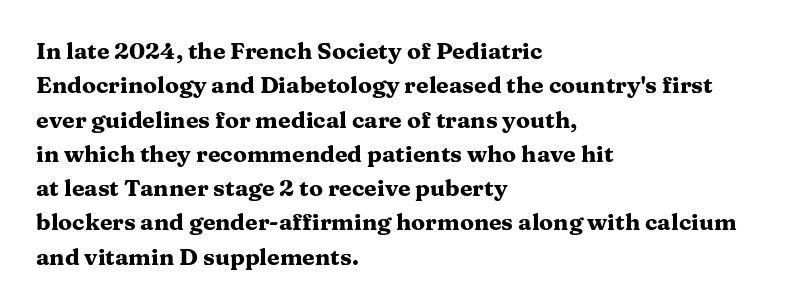
The image shows 23 px bold type, upright; set left-aligned, normal line spacing (1.49x), normal letter spacing, not underlined.
